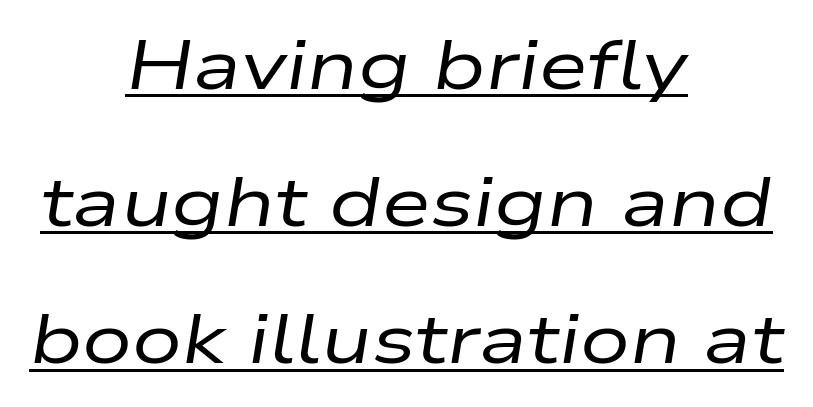
{"italic": "yes", "lean": "right", "slant_degrees": 9, "bold": "no", "weight": "regular", "width": "wide", "stroke_contrast": "low", "x_height": "medium", "monospaced": "no", "underline": "yes", "align": "center", "line_spacing": "loose", "line_spacing_ratio": 1.96, "letter_spacing": "normal", "letter_spacing_em": 0.0, "glyph_px": 70}
